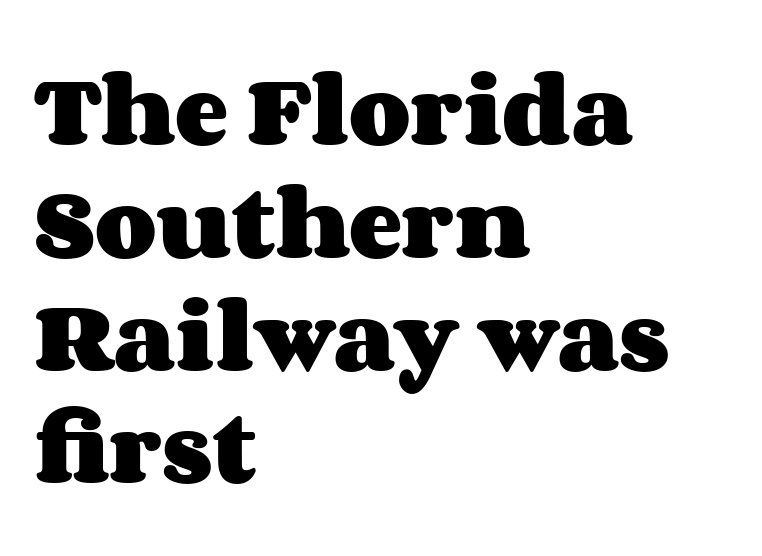
{"italic": "no", "bold": "yes", "weight": "heavy", "width": "wide", "stroke_contrast": "medium", "x_height": "large", "monospaced": "no", "underline": "no", "align": "left", "line_spacing": "normal", "line_spacing_ratio": 1.41, "letter_spacing": "normal", "letter_spacing_em": 0.0, "glyph_px": 80}
